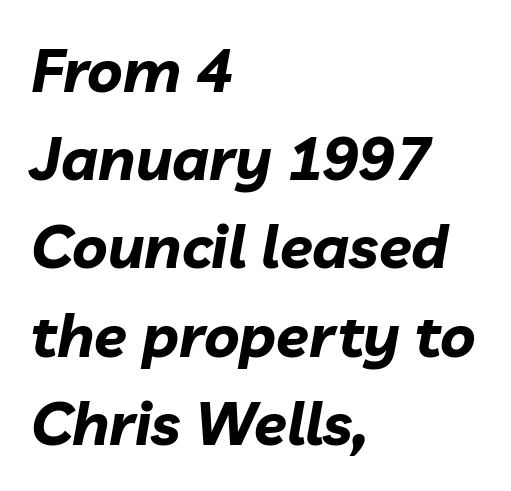
Q: Is the text bold? A: Yes.
Q: Is the text italic (slanted)? A: Yes, it leans right by about 10 degrees.
Q: Is the text underlined? A: No.
Q: How is the paragraph aligned? A: Left-aligned.
Q: Is the spacing between letters normal or unusually wide? A: Normal.
Q: Is the spacing between lines tight, normal or loose? A: Normal.
Q: Width (condensed, normal, or wide)? A: Normal.
Q: Stroke contrast? A: Low.
Q: x-height? A: Medium.
Q: Monospaced? A: No.
